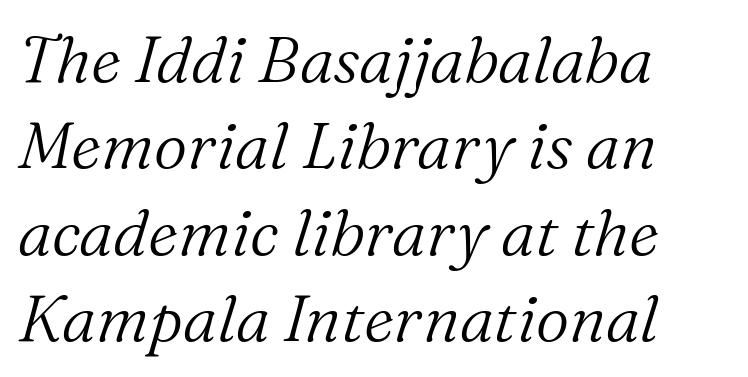
Q: Is the text bold? A: No.
Q: Is the text italic (slanted)? A: Yes, it leans right by about 16 degrees.
Q: Is the typeface a serif or a sans-serif typeface? A: Serif.
Q: Is the text underlined? A: No.
Q: How is the paragraph aligned? A: Left-aligned.
Q: Is the spacing between letters normal or unusually wide? A: Normal.
Q: Is the spacing between lines tight, normal or loose? A: Normal.
Q: Width (condensed, normal, or wide)? A: Normal.
Q: Stroke contrast? A: Medium.
Q: x-height? A: Medium.
Q: Monospaced? A: No.
